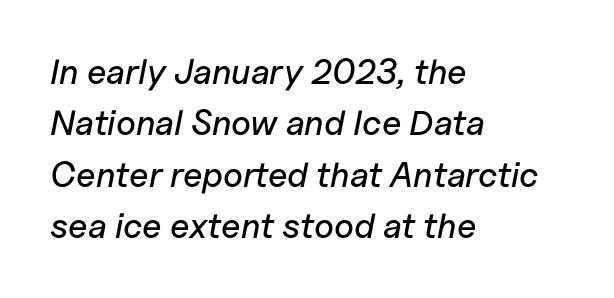
Q: Is the text italic (slanted)? A: Yes, it leans right by about 11 degrees.
Q: Is the text underlined? A: No.
Q: How is the paragraph aligned? A: Left-aligned.
Q: Is the spacing between letters normal or unusually wide? A: Normal.
Q: Is the spacing between lines tight, normal or loose? A: Normal.
Q: Width (condensed, normal, or wide)? A: Normal.
Q: Stroke contrast? A: Low.
Q: x-height? A: Medium.
Q: Monospaced? A: No.
